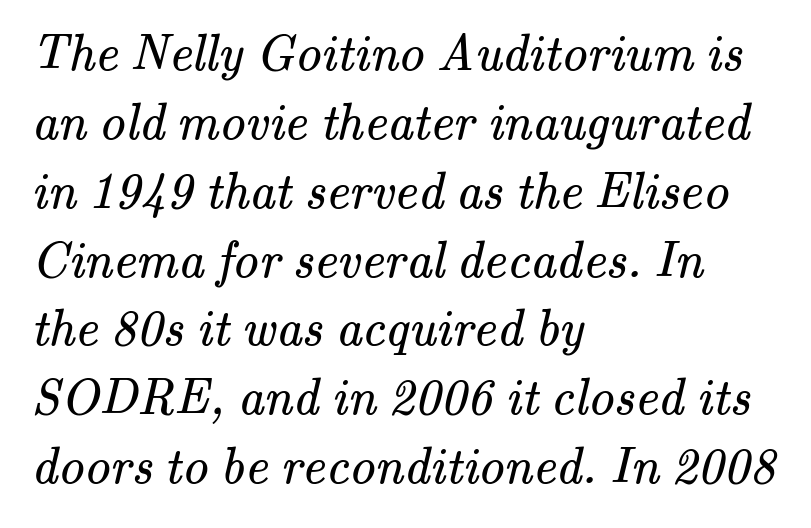
{"serif": "yes", "bold": "no", "weight": "regular", "width": "normal", "stroke_contrast": "medium", "x_height": "small", "monospaced": "no", "underline": "no", "align": "left", "line_spacing": "normal", "line_spacing_ratio": 1.35, "letter_spacing": "normal", "letter_spacing_em": 0.0, "glyph_px": 51}
